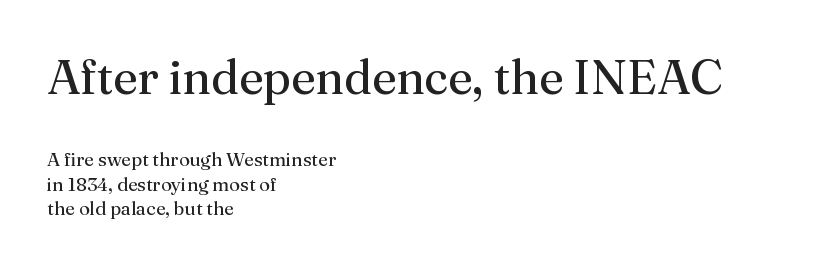
Quick note: not italic, upright. Typographically, this falls in the serif category. Characters follow at the spacing the type designer built in. Caption: face not bold, strokes unweighted. The rendering uses natural spacing where letterforms have individual widths.
